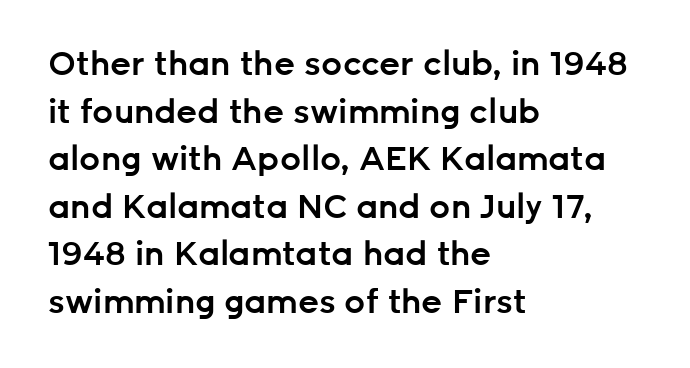
{"serif": "no", "italic": "no", "bold": "semi", "weight": "semibold", "width": "normal", "stroke_contrast": "low", "x_height": "medium", "monospaced": "no", "underline": "no", "align": "left", "line_spacing": "normal", "line_spacing_ratio": 1.44, "letter_spacing": "normal", "letter_spacing_em": 0.0, "glyph_px": 33}
